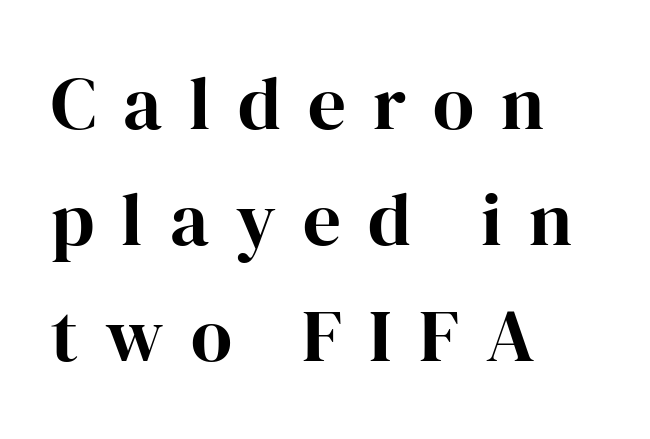
The image shows 75 px serif type, upright; set left-aligned, normal line spacing (1.55x), unusually wide letter spacing (+0.36 em), not underlined; high stroke contrast and a medium x-height.
